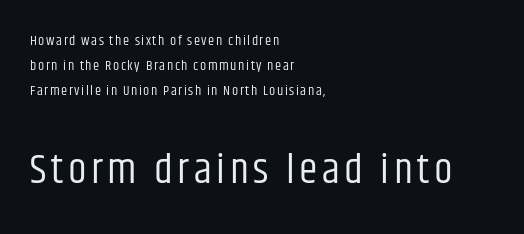
{"serif": "no", "italic": "no", "bold": "no", "weight": "regular", "width": "condensed", "stroke_contrast": "low", "x_height": "large", "monospaced": "no", "underline": "no", "align": "left", "line_spacing_ratio": 1.77, "larger_block": "second", "size_ratio": 3.0, "glyph_px": 42}
